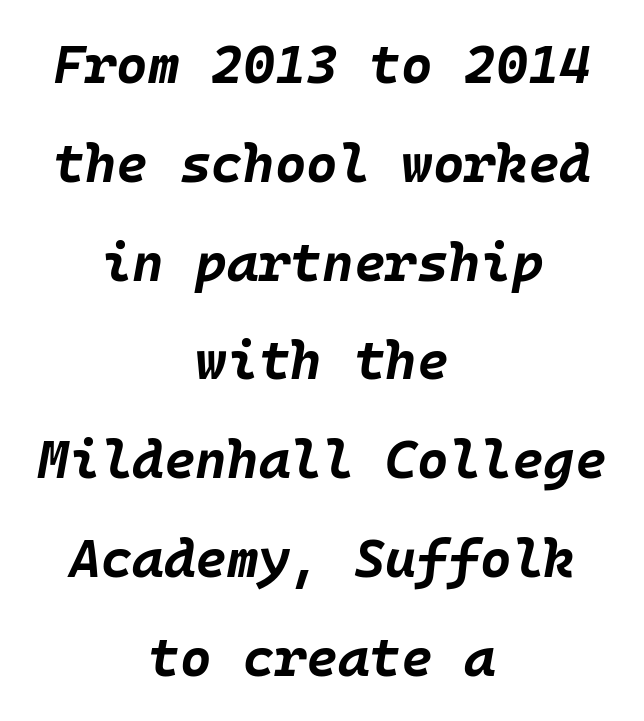
{"italic": "yes", "lean": "right", "slant_degrees": 10, "bold": "yes", "weight": "bold", "width": "normal", "stroke_contrast": "low", "x_height": "large", "underline": "no", "align": "center", "line_spacing_ratio": 1.83, "letter_spacing": "normal", "letter_spacing_em": 0.0, "glyph_px": 54}
